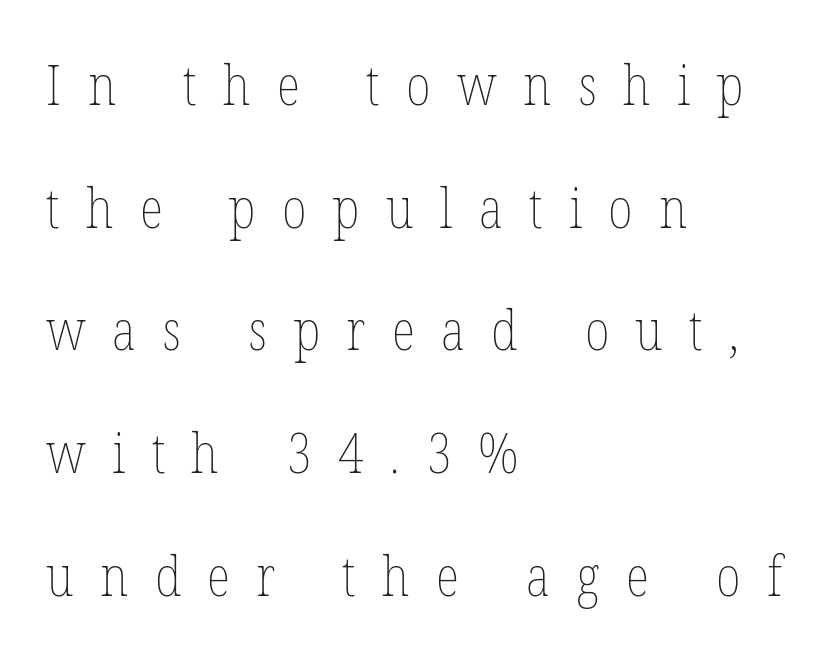
{"italic": "no", "bold": "no", "weight": "thin", "width": "condensed", "stroke_contrast": "low", "x_height": "medium", "monospaced": "no", "underline": "no", "align": "left", "line_spacing": "loose", "line_spacing_ratio": 2.23, "letter_spacing": "wide", "letter_spacing_em": 0.48, "glyph_px": 55}
